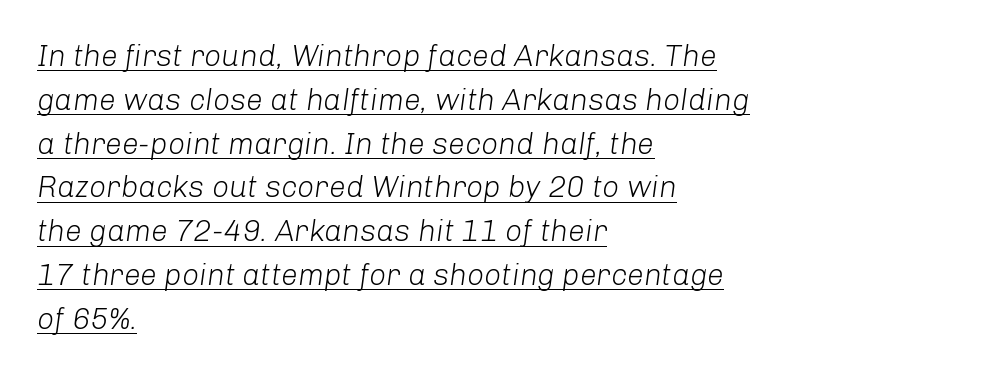
Q: Is the text bold? A: No.
Q: Is the text italic (slanted)? A: Yes, it leans right by about 8 degrees.
Q: Is the text underlined? A: Yes.
Q: How is the paragraph aligned? A: Left-aligned.
Q: Is the spacing between letters normal or unusually wide? A: Normal.
Q: Is the spacing between lines tight, normal or loose? A: Normal.
Q: Width (condensed, normal, or wide)? A: Normal.
Q: Stroke contrast? A: Low.
Q: x-height? A: Medium.
Q: Monospaced? A: No.
